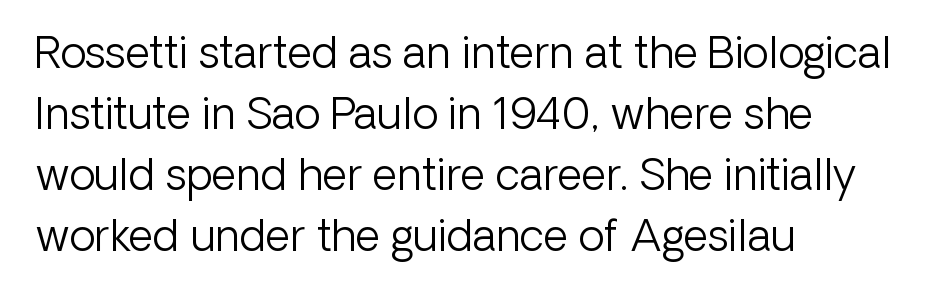
These lines are composed in type without serifs. There is no visible air inserted between adjacent glyphs. Vertical stems look standard width or narrower in stroke. The compositor pushed each line to the left boundary.
